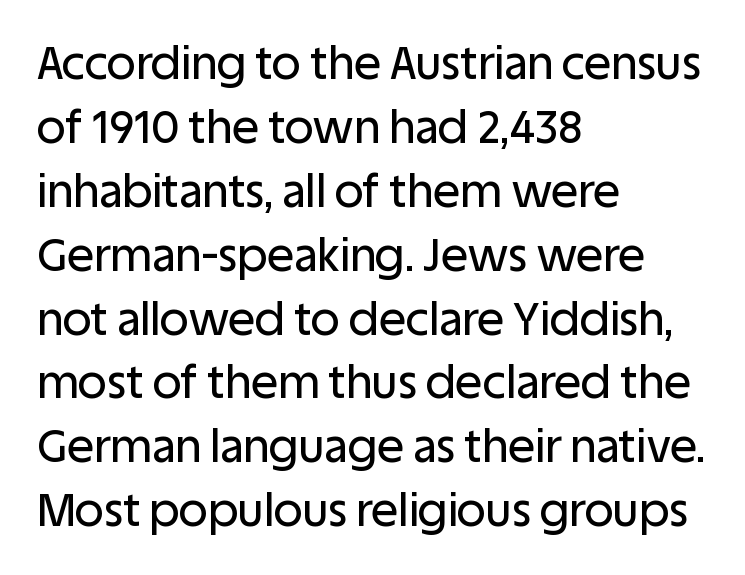
Q: Is the text italic (slanted)? A: No, it is upright.
Q: Is the typeface a serif or a sans-serif typeface? A: Sans-serif.
Q: Is the text underlined? A: No.
Q: How is the paragraph aligned? A: Left-aligned.
Q: Is the spacing between letters normal or unusually wide? A: Normal.
Q: Is the spacing between lines tight, normal or loose? A: Normal.
Q: Width (condensed, normal, or wide)? A: Normal.
Q: Stroke contrast? A: Low.
Q: x-height? A: Large.
Q: Monospaced? A: No.
